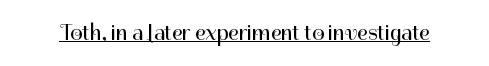
{"italic": "no", "bold": "no", "underline": "yes", "letter_spacing": "normal", "letter_spacing_em": 0.0, "glyph_px": 22}
